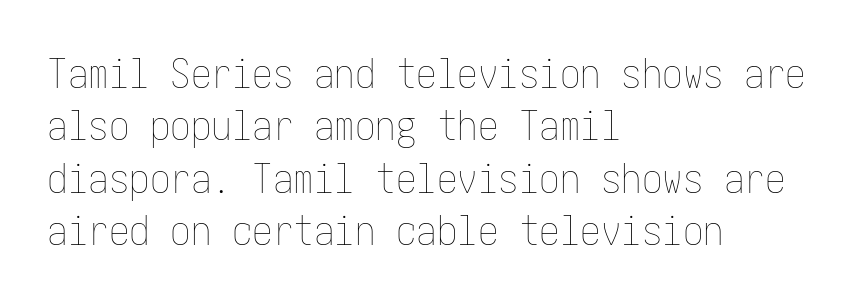
Check under the words: just untouched page. Notice how the passage keeps a crisp vertical edge on the left only. Rows of type keep a routine distance in the vertical direction. The strokes are not fattened; the text isn't bold.
